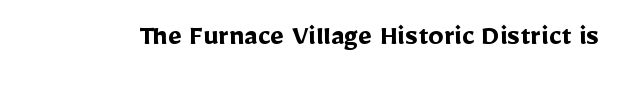
{"serif": "no", "italic": "no", "bold": "yes", "weight": "semibold", "width": "normal", "stroke_contrast": "low", "x_height": "medium", "monospaced": "no", "underline": "no", "letter_spacing": "normal", "letter_spacing_em": 0.0, "glyph_px": 31}
